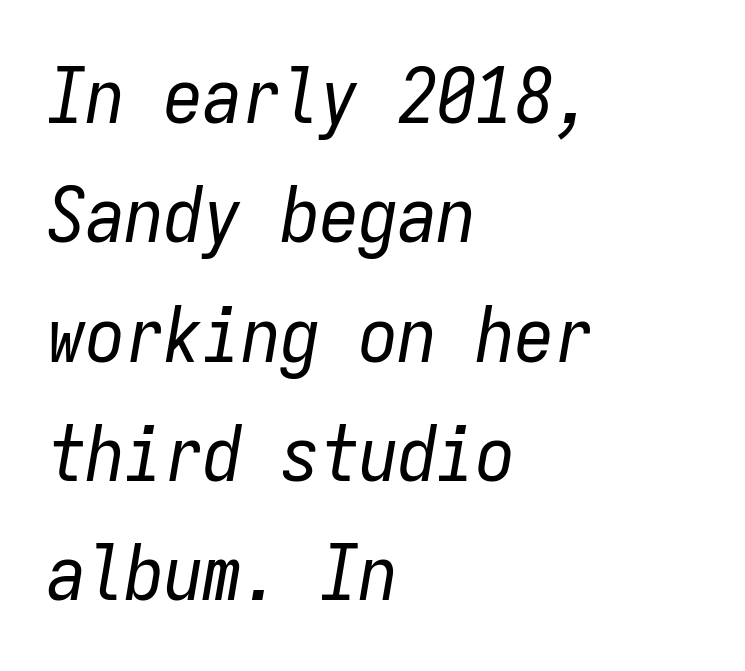
Q: Is the text bold? A: No.
Q: Is the text italic (slanted)? A: Yes, it leans right by about 9 degrees.
Q: Is the text underlined? A: No.
Q: How is the paragraph aligned? A: Left-aligned.
Q: Is the spacing between letters normal or unusually wide? A: Normal.
Q: Is the spacing between lines tight, normal or loose? A: Normal.
Q: Width (condensed, normal, or wide)? A: Condensed.
Q: Stroke contrast? A: Low.
Q: x-height? A: Medium.
Q: Monospaced? A: Yes.
